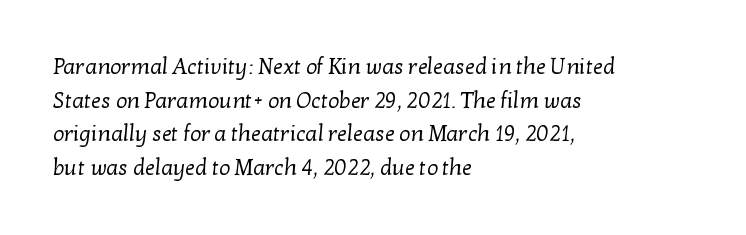
The image shows 22 px text type; set left-aligned, normal line spacing (1.53x), normal letter spacing, not underlined.
